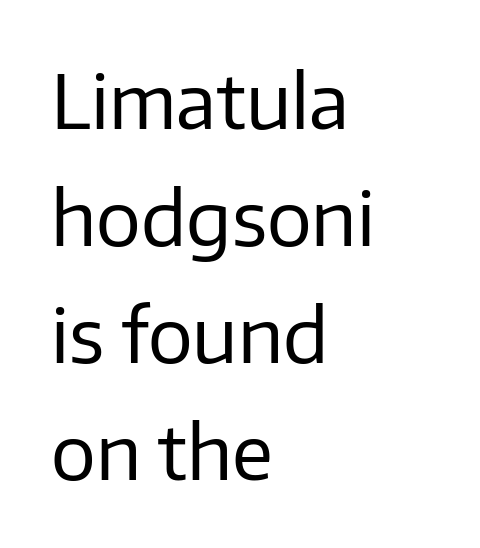
Is this a heavy cut? Hardly; it is regular or lighter. The font's upright variant was chosen for this text. Students, note that the glyphs here touch the page at normal intervals. This rendering uses left alignment, leaving the right contour irregular. The letters carry no serifs — their stems end cleanly without finishing strokes.
